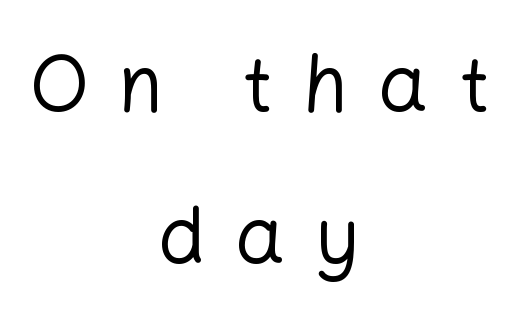
Varying glyph widths throughout — classic text-font behaviour. Horizontal alignment here is central, giving a formal, balanced look. Look at the tracking — it's clearly loosened, letters drifting apart. This block would shrink considerably if given ordinary leading; it's expanded now. Descenders hang freely into open space.
